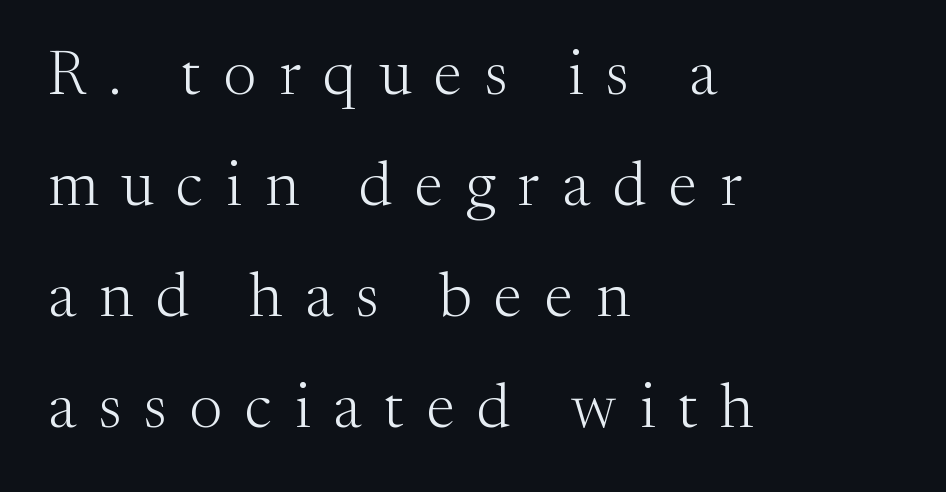
The image shows 62 px light serif type, upright; set left-aligned, line spacing 1.79x, unusually wide letter spacing (+0.37 em), not underlined; medium stroke contrast and a medium x-height.
